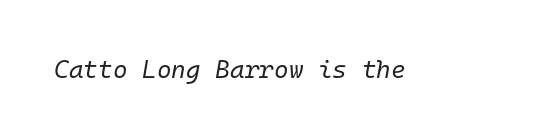
The weight would be labelled regular, book, light, or lighter still. Rendered with sloped, italic letterforms. Any mark beneath the type? The region is blank. A typesetter would call this zero additional tracking.
